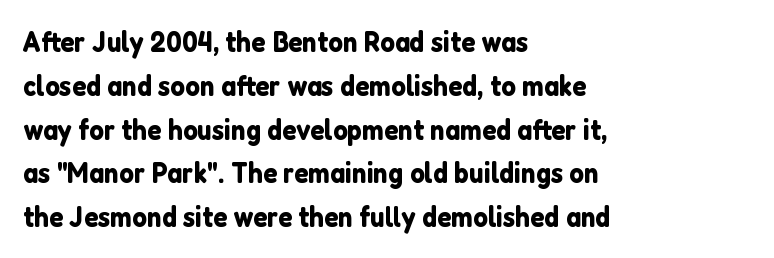
{"serif": "no", "italic": "no", "width": "normal", "stroke_contrast": "low", "x_height": "medium", "monospaced": "no", "underline": "no", "align": "left", "line_spacing": "normal", "line_spacing_ratio": 1.51, "letter_spacing": "normal", "letter_spacing_em": 0.0, "glyph_px": 29}
